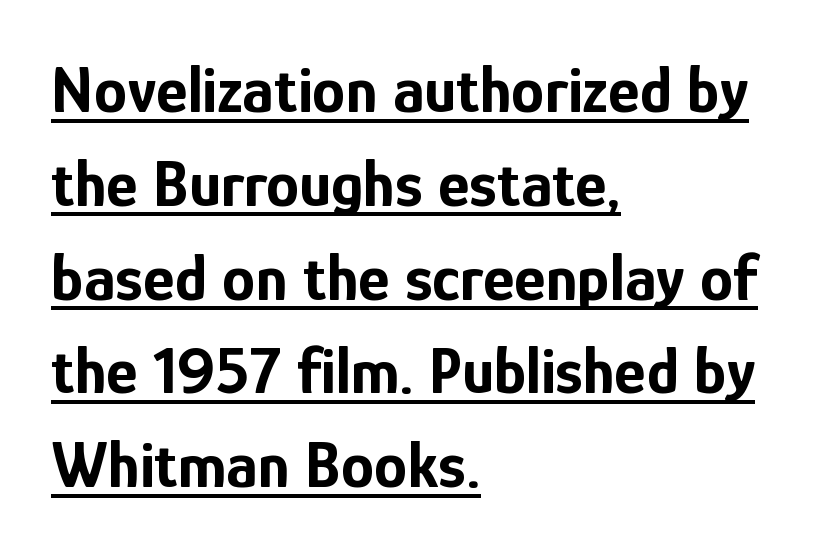
The image shows 67 px bold, condensed sans-serif type, upright; set left-aligned, normal line spacing (1.4x), normal letter spacing, underlined; low stroke contrast and a medium x-height.
